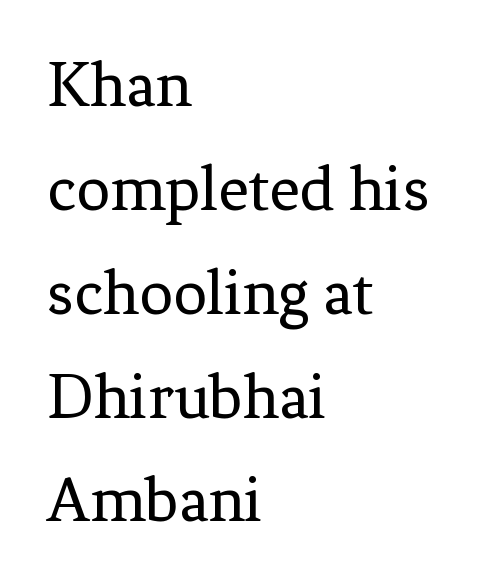
Q: Is the text bold? A: No.
Q: Is the text italic (slanted)? A: No, it is upright.
Q: Is the typeface a serif or a sans-serif typeface? A: Serif.
Q: Is the text underlined? A: No.
Q: How is the paragraph aligned? A: Left-aligned.
Q: Is the spacing between letters normal or unusually wide? A: Normal.
Q: Is the spacing between lines tight, normal or loose? A: Normal.
Q: Width (condensed, normal, or wide)? A: Normal.
Q: Stroke contrast? A: Low.
Q: x-height? A: Medium.
Q: Monospaced? A: No.
